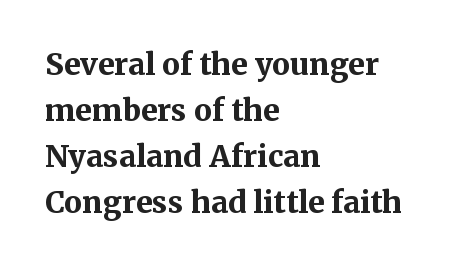
The image shows 30 px bold serif type, upright; set left-aligned, normal line spacing (1.53x), normal letter spacing, not underlined; medium stroke contrast and a medium x-height.
